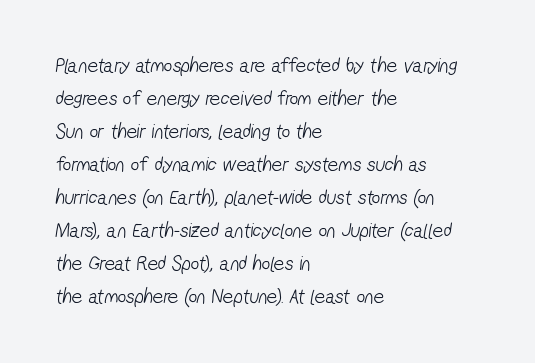
Spacing between characters is what you'd get straight out of the box. The letters look calm and open, with moderate or lighter stems. A bare baseline throughout the passage. The block of text has a typical density, with ordinary space between rows.
